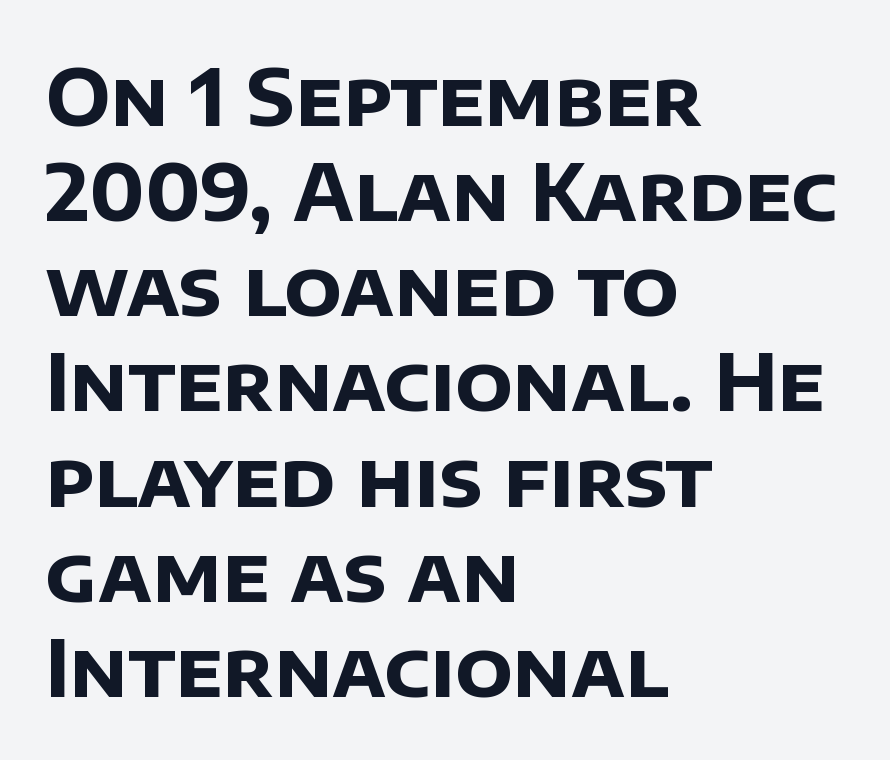
Visually the block forms a straight wall on the left and a jagged coastline on the right. Here the designer chose a conventional face with non-uniform glyph widths. What kind of face is this? One without serifs — a sans. Standard letterfit; no display-style spreading of the glyphs. A bare baseline throughout the passage.
